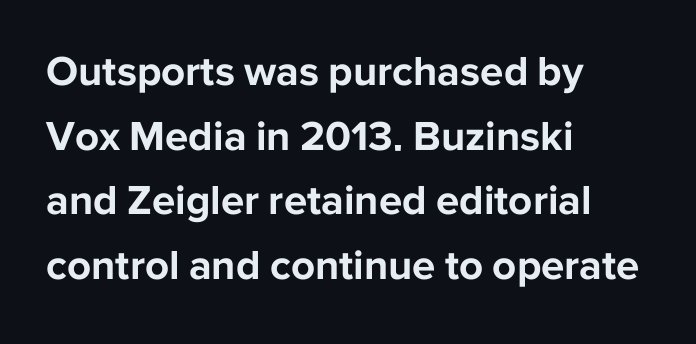
{"serif": "no", "italic": "no", "bold": "yes", "weight": "bold", "width": "normal", "stroke_contrast": "low", "x_height": "medium", "monospaced": "no", "underline": "no", "align": "left", "line_spacing": "normal", "line_spacing_ratio": 1.54, "letter_spacing": "normal", "letter_spacing_em": 0.0, "glyph_px": 42}
